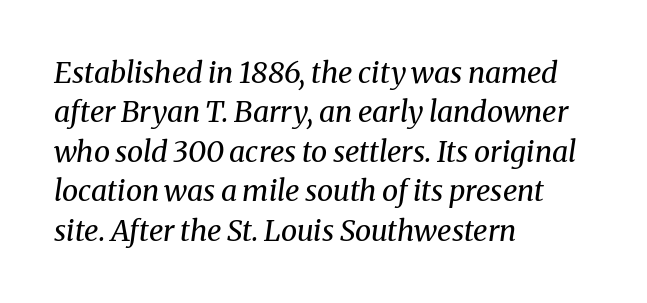
The image shows 29 px regular-weight serif type, italic (leaning right); set left-aligned, normal line spacing (1.36x), normal letter spacing, not underlined; medium stroke contrast and a medium x-height.
